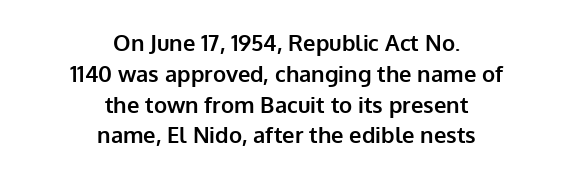
Posture: straight, roman, zero tilt. Anything drawn beneath the words? Only blank space. Short note: letters normally spaced. Weight check: bold — yes, fully. Neither beginnings nor endings align; midpoints do.
